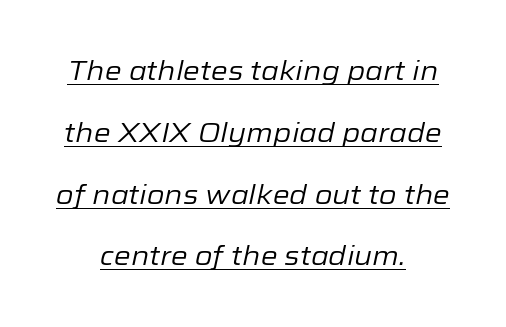
Leading: increased. Does the copy run flush right? No — it is centered line by line. Slanted lettering throughout. The typesetting does not lean heavy: it is not bold. This rendering features underlined lettering.
